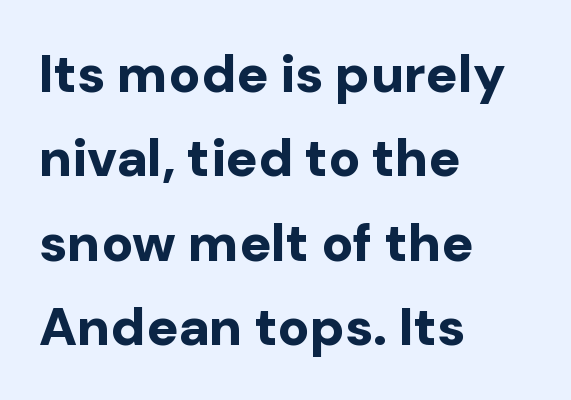
The image shows 53 px bold sans-serif type, upright; set left-aligned, normal line spacing (1.59x), normal letter spacing, not underlined; low stroke contrast and a medium x-height.
